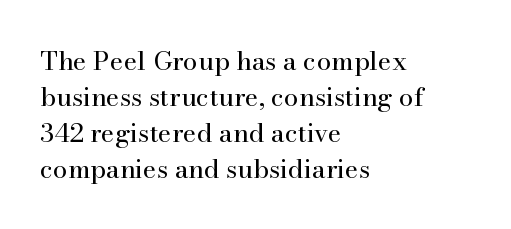
{"italic": "no", "bold": "no", "underline": "no", "align": "left", "line_spacing": "normal", "line_spacing_ratio": 1.38, "letter_spacing": "normal", "letter_spacing_em": 0.0, "glyph_px": 26}
